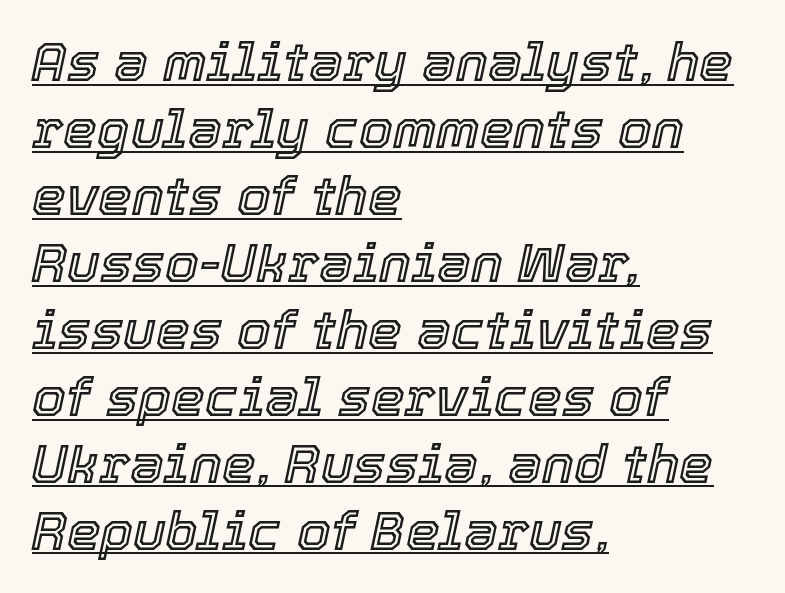
The image shows 54 px text type, italic (leaning right); set left-aligned, line spacing 1.24x, normal letter spacing, underlined; a medium x-height.
